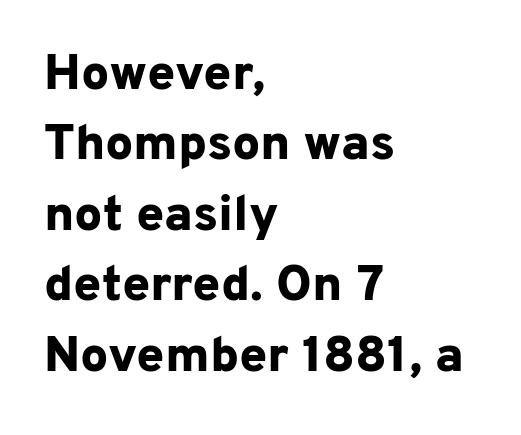
The image shows 50 px bold sans-serif type, upright; set left-aligned, normal line spacing (1.41x), normal letter spacing, not underlined; low stroke contrast and a medium x-height.
